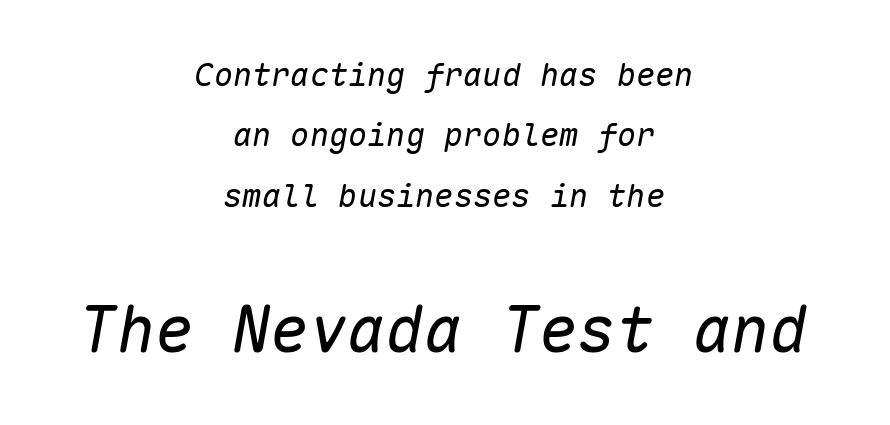
{"italic": "yes", "lean": "right", "slant_degrees": 10, "bold": "no", "weight": "regular", "width": "normal", "stroke_contrast": "low", "x_height": "medium", "monospaced": "yes", "underline": "no", "align": "center", "line_spacing_ratio": 1.89, "letter_spacing": "normal", "letter_spacing_em": 0.0, "larger_block": "second", "size_ratio": 2.0, "glyph_px": 64}
